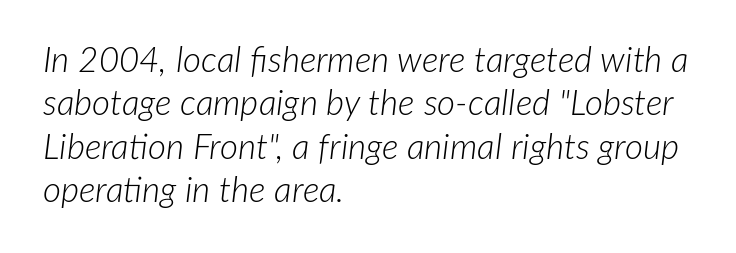
{"italic": "yes", "lean": "right", "slant_degrees": 7, "bold": "no", "weight": "light", "width": "normal", "stroke_contrast": "low", "x_height": "medium", "monospaced": "no", "underline": "no", "align": "left", "line_spacing_ratio": 1.24, "letter_spacing": "normal", "letter_spacing_em": 0.0, "glyph_px": 35}
